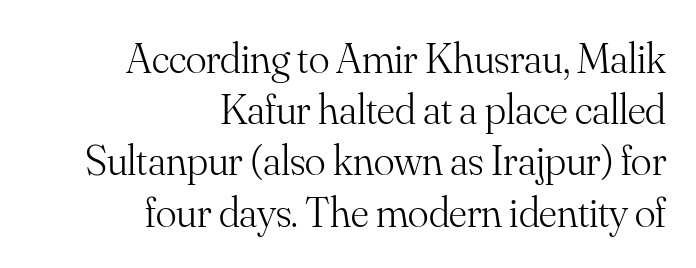
These glyphs show unthickened strokes, regular width or finer. Anything drawn beneath the words? Only blank space. Is the letter spacing exaggerated? No — it looks like the ordinary default. Ascenders rise straight up at ninety degrees. Unlike a clean sans, this face finishes its strokes with serifs. Casual observation: everything's shoved over to the right.
